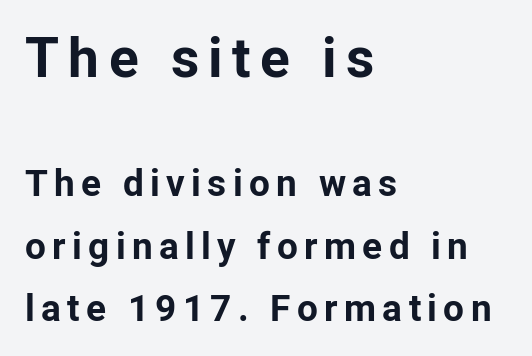
{"serif": "no", "italic": "no", "bold": "yes", "weight": "bold", "width": "normal", "stroke_contrast": "low", "x_height": "medium", "monospaced": "no", "underline": "no", "align": "left", "line_spacing": "normal", "line_spacing_ratio": 1.68, "larger_block": "first", "size_ratio": 1.49, "glyph_px": 55}
